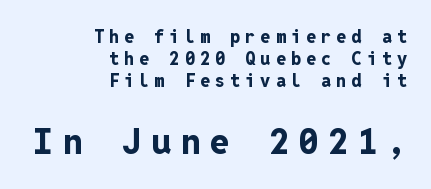
Q: Is the text bold? A: Yes.
Q: Is the text italic (slanted)? A: No, it is upright.
Q: Is the typeface a serif or a sans-serif typeface? A: Sans-serif.
Q: Is the text underlined? A: No.
Q: How is the paragraph aligned? A: Right-aligned.
Q: Is the spacing between letters normal or unusually wide? A: Unusually wide.
Q: Which block of text is set in a larger size, the first (top) or the second (bottom)? A: The second (bottom) one.
Q: Width (condensed, normal, or wide)? A: Normal.
Q: Stroke contrast? A: Low.
Q: x-height? A: Medium.
Q: Monospaced? A: Yes.
